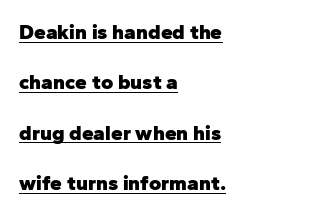
The image shows 21 px bold type, upright; set left-aligned, loose line spacing (2.4x), normal letter spacing, underlined.
